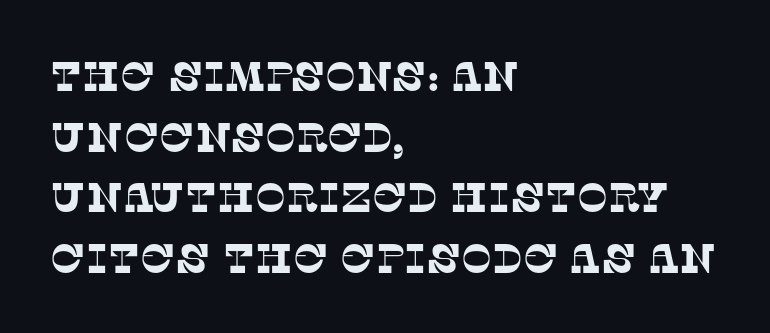
{"serif": "yes", "width": "normal", "stroke_contrast": "low", "x_height": "large", "monospaced": "no", "underline": "no", "align": "left", "line_spacing": "normal", "line_spacing_ratio": 1.48, "letter_spacing": "normal", "letter_spacing_em": 0.0, "glyph_px": 41}
